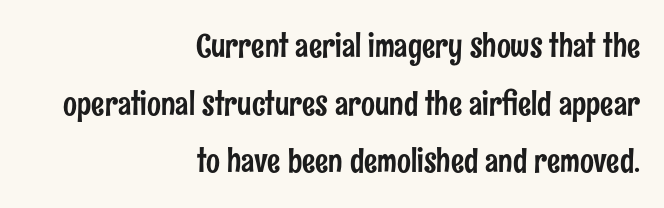
Check under the words: just untouched page. Designer's note — italics off, roman on. Note the varied advance widths — an 'i' is clearly narrower than an 'm'. What stands out about the letter spacing? Nothing — it is the standard amount. Classification — sans serif. Reading down the block, your eye finds every line finishing at a fixed right position.
